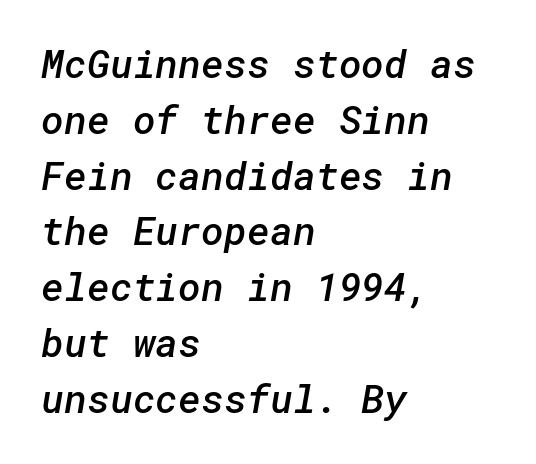
Q: Is the text bold? A: Semi-bold.
Q: Is the typeface a serif or a sans-serif typeface? A: Sans-serif.
Q: Is the text underlined? A: No.
Q: How is the paragraph aligned? A: Left-aligned.
Q: Is the spacing between letters normal or unusually wide? A: Normal.
Q: Is the spacing between lines tight, normal or loose? A: Normal.
Q: Width (condensed, normal, or wide)? A: Normal.
Q: Stroke contrast? A: Low.
Q: x-height? A: Medium.
